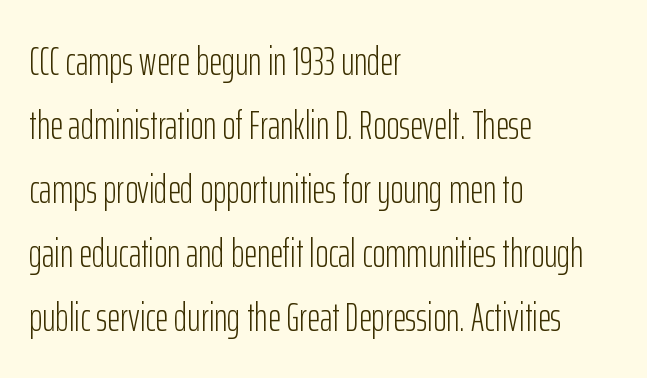
{"serif": "no", "italic": "no", "bold": "no", "weight": "light", "width": "condensed", "stroke_contrast": "low", "x_height": "medium", "monospaced": "no", "underline": "no", "align": "left", "line_spacing": "normal", "line_spacing_ratio": 1.6, "letter_spacing": "normal", "letter_spacing_em": 0.0, "glyph_px": 40}
